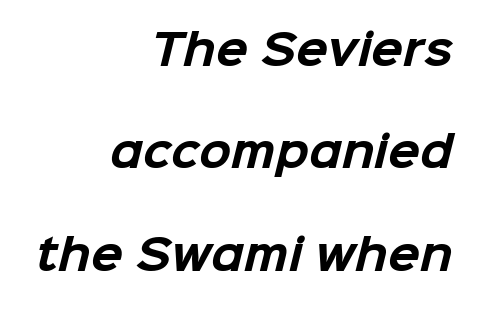
Q: Is the text bold? A: Yes.
Q: Is the typeface a serif or a sans-serif typeface? A: Sans-serif.
Q: Is the text underlined? A: No.
Q: How is the paragraph aligned? A: Right-aligned.
Q: Is the spacing between letters normal or unusually wide? A: Normal.
Q: Is the spacing between lines tight, normal or loose? A: Loose.
Q: Width (condensed, normal, or wide)? A: Normal.
Q: Stroke contrast? A: Low.
Q: x-height? A: Medium.
Q: Monospaced? A: No.
